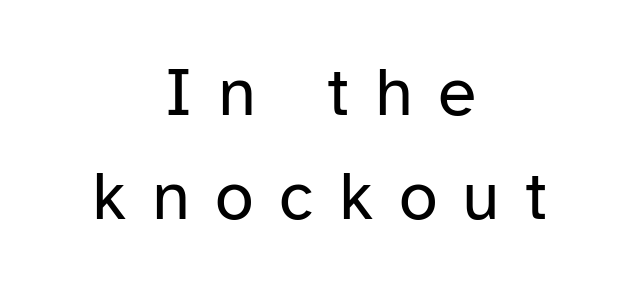
The letters stand straight up with perfectly vertical stems. Nobody drew a line under any word here. Each letter keeps its own natural width here, so spacing adapts to shape. The gaps between neighbouring characters are conspicuously large. The typesetting does not lean heavy: it is not bold. These lines stack symmetrically, like a column narrowing and widening about its center.
